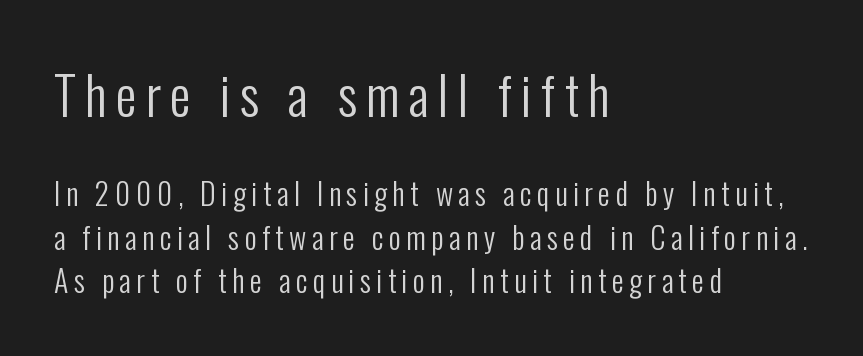
{"serif": "no", "italic": "no", "bold": "no", "weight": "regular", "width": "condensed", "stroke_contrast": "low", "x_height": "medium", "monospaced": "no", "underline": "no", "align": "left", "line_spacing": "normal", "line_spacing_ratio": 1.44, "larger_block": "first", "size_ratio": 1.73, "glyph_px": 52}
